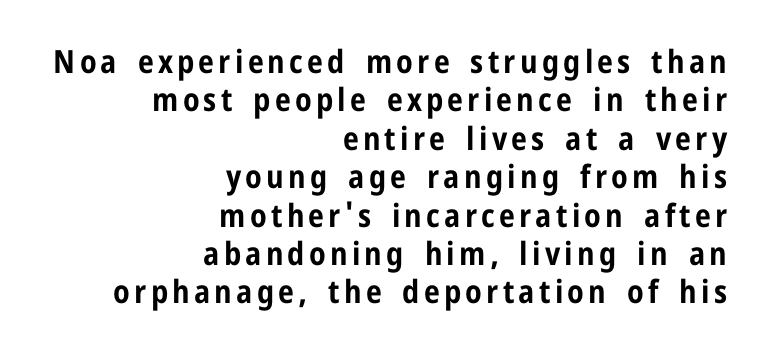
The image shows 32 px bold, condensed sans-serif type, upright; set right-aligned, line spacing 1.2x, not underlined; low stroke contrast and a medium x-height.
